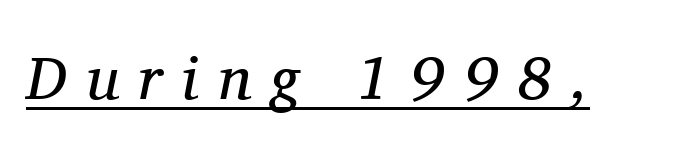
{"serif": "yes", "italic": "yes", "lean": "right", "slant_degrees": 11, "bold": "no", "weight": "regular", "width": "normal", "stroke_contrast": "medium", "x_height": "medium", "monospaced": "no", "underline": "yes", "letter_spacing": "wide", "letter_spacing_em": 0.33, "glyph_px": 61}
